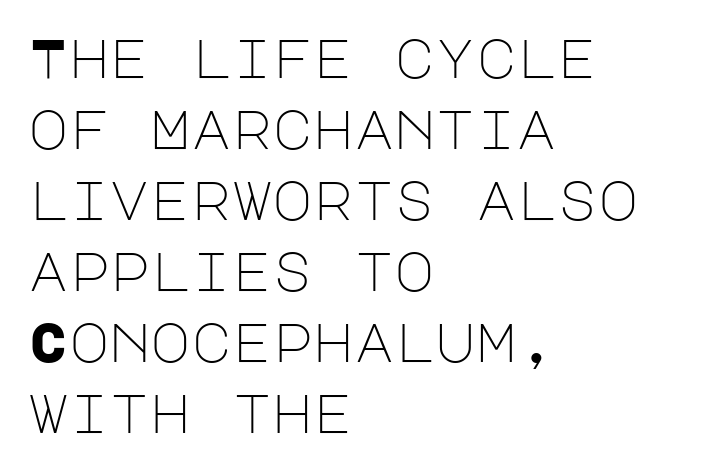
The image shows 55 px light sans-serif type, upright; set left-aligned, normal line spacing (1.29x), normal letter spacing, not underlined; low stroke contrast and a large x-height.
